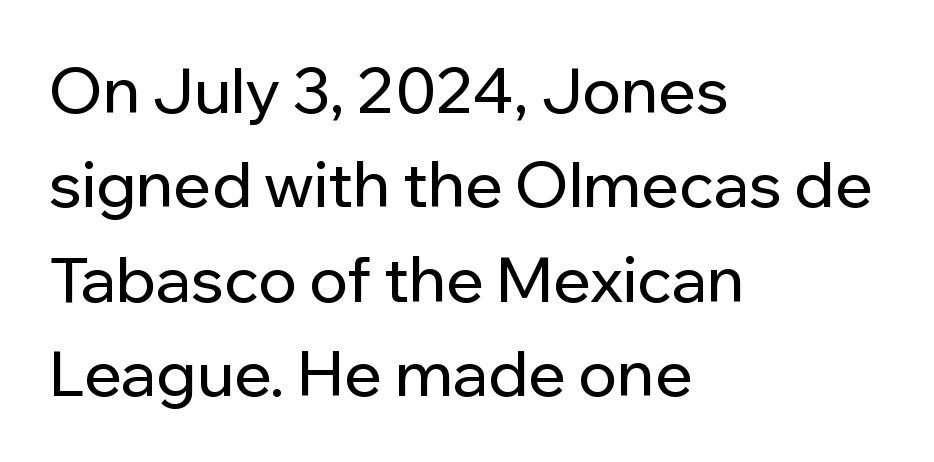
Q: Is the text italic (slanted)? A: No, it is upright.
Q: Is the typeface a serif or a sans-serif typeface? A: Sans-serif.
Q: Is the text underlined? A: No.
Q: How is the paragraph aligned? A: Left-aligned.
Q: Is the spacing between letters normal or unusually wide? A: Normal.
Q: Is the spacing between lines tight, normal or loose? A: Normal.
Q: Width (condensed, normal, or wide)? A: Normal.
Q: Stroke contrast? A: Low.
Q: x-height? A: Medium.
Q: Monospaced? A: No.
